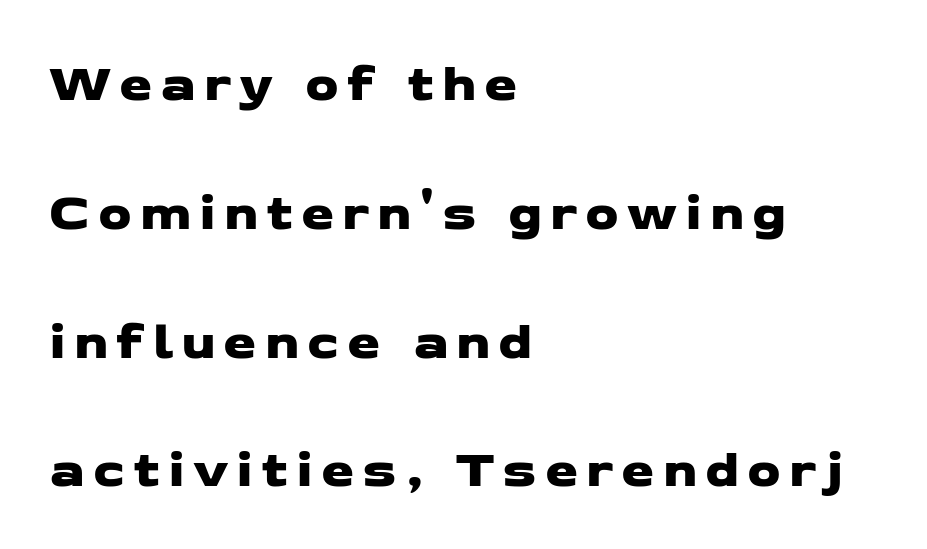
A great deal of white space separates one row of letters from the next. Visually the block forms a straight wall on the left and a jagged coastline on the right. Quick note: underline off. Proportional: the letters do not fall into vertical columns. Grotesque or geometric, the face here clearly has no serifs.
